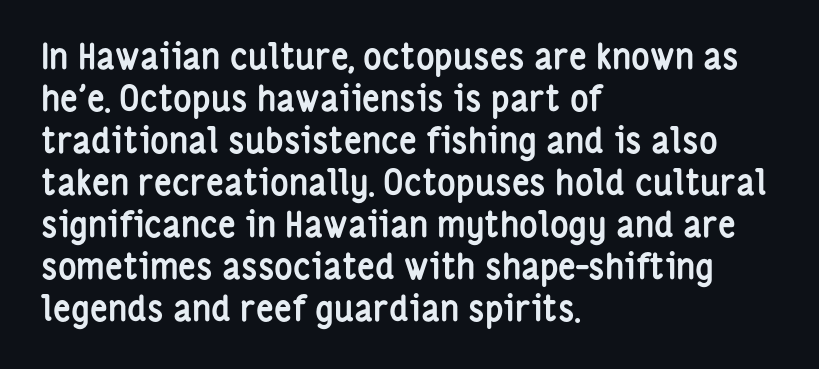
The image shows 35 px semibold, condensed sans-serif type, upright; set left-aligned, line spacing 1.2x, normal letter spacing, not underlined; low stroke contrast and a medium x-height.
